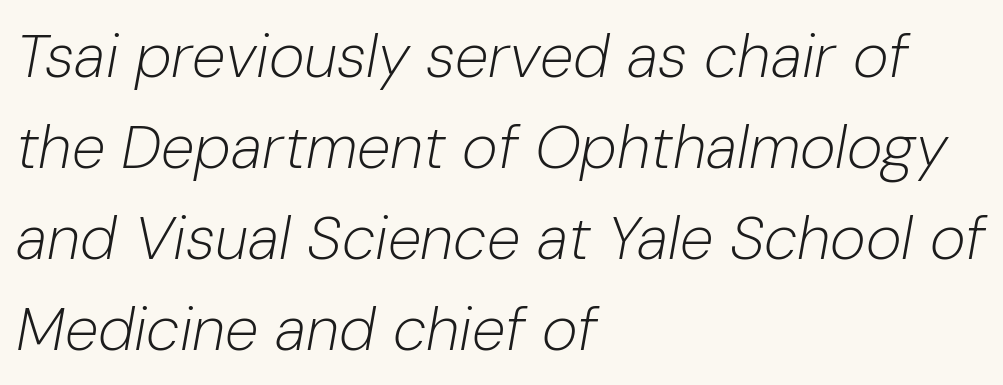
The image shows 61 px light type, italic (leaning right); set left-aligned, normal line spacing (1.49x), normal letter spacing, not underlined; low stroke contrast and a medium x-height.
